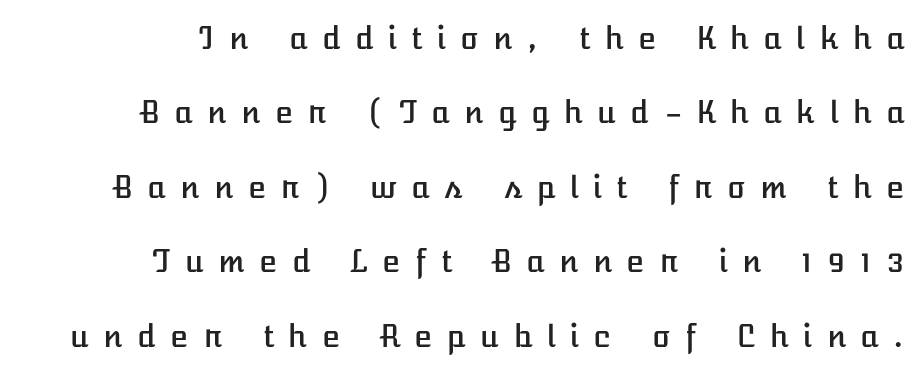
The image shows 30 px text type, upright; set loose line spacing (2.48x), unusually wide letter spacing (+0.44 em), not underlined; low stroke contrast and a medium x-height.
